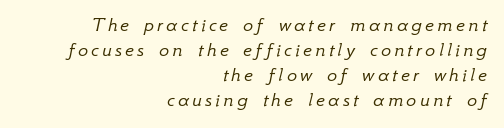
The image shows 21 px text type, italic (leaning right); set right-aligned, line spacing 1.19x, not underlined.
